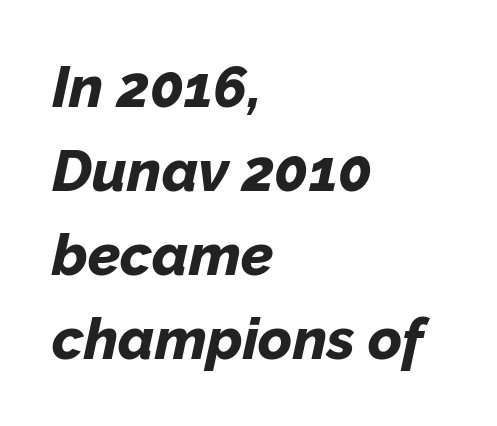
Q: Is the text bold? A: Yes.
Q: Is the text italic (slanted)? A: Yes, it leans right by about 12 degrees.
Q: Is the text underlined? A: No.
Q: How is the paragraph aligned? A: Left-aligned.
Q: Is the spacing between letters normal or unusually wide? A: Normal.
Q: Is the spacing between lines tight, normal or loose? A: Normal.
Q: Width (condensed, normal, or wide)? A: Normal.
Q: Stroke contrast? A: Low.
Q: x-height? A: Medium.
Q: Monospaced? A: No.
